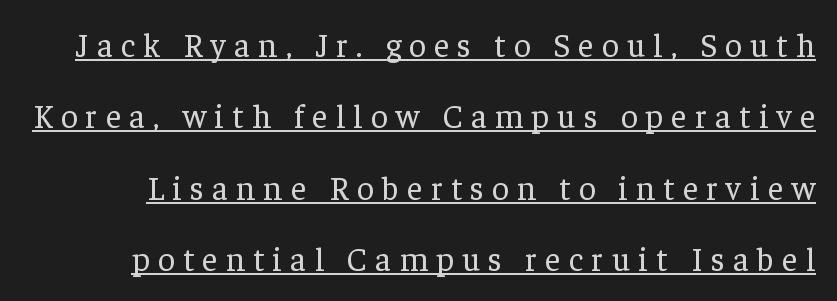
Q: Is the text bold? A: No.
Q: Is the text italic (slanted)? A: No, it is upright.
Q: Is the typeface a serif or a sans-serif typeface? A: Serif.
Q: Is the text underlined? A: Yes.
Q: Is the spacing between letters normal or unusually wide? A: Unusually wide.
Q: Is the spacing between lines tight, normal or loose? A: Loose.
Q: Width (condensed, normal, or wide)? A: Normal.
Q: Stroke contrast? A: Low.
Q: x-height? A: Medium.
Q: Monospaced? A: No.
